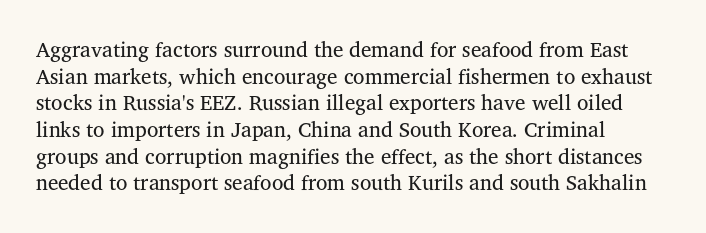
The image shows 21 px text type, upright; set left-aligned, normal line spacing (1.27x), normal letter spacing, not underlined.
